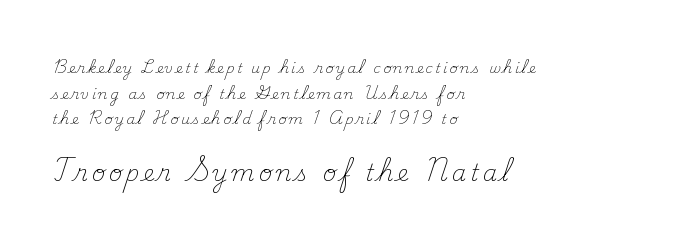
Q: Is the text bold? A: No.
Q: Is the text italic (slanted)? A: Yes.
Q: Is the text underlined? A: No.
Q: How is the paragraph aligned? A: Left-aligned.
Q: Which block of text is set in a larger size, the first (top) or the second (bottom)? A: The second (bottom) one.
